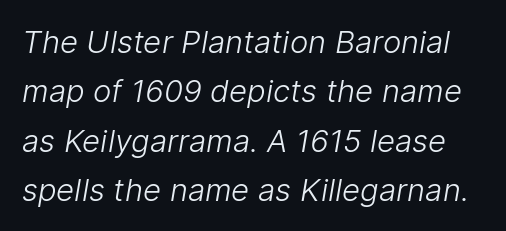
The image shows 31 px light sans-serif type; set normal line spacing (1.59x), normal letter spacing, not underlined; low stroke contrast and a medium x-height.
